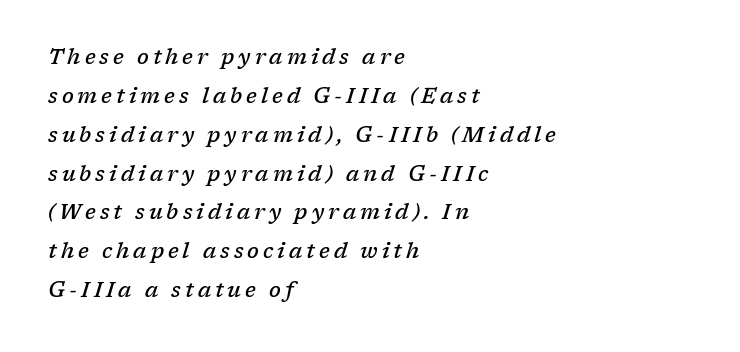
Q: Is the text bold? A: Semi-bold.
Q: Is the text italic (slanted)? A: Yes, it leans right by about 17 degrees.
Q: Is the text underlined? A: No.
Q: How is the paragraph aligned? A: Left-aligned.
